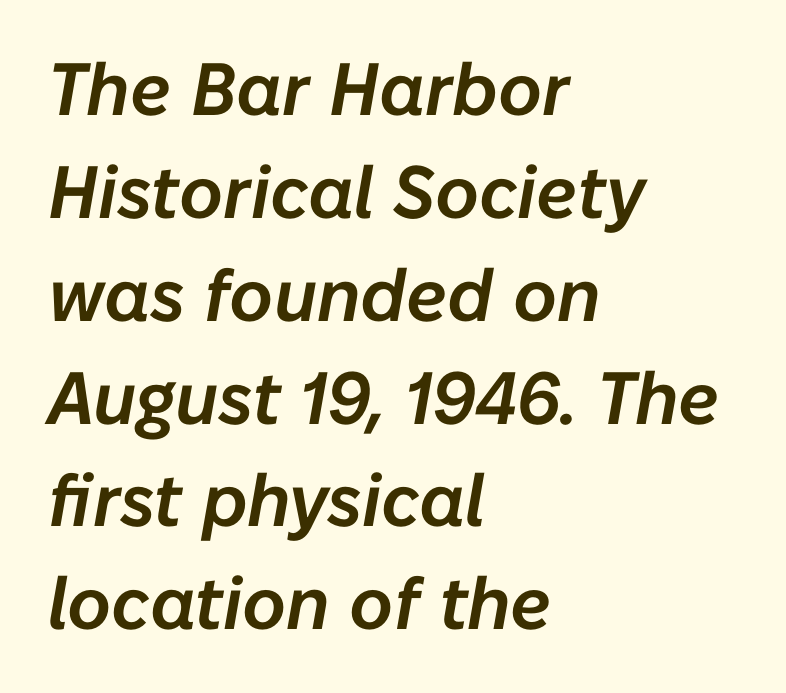
{"italic": "yes", "lean": "right", "slant_degrees": 10, "width": "normal", "stroke_contrast": "low", "x_height": "medium", "monospaced": "no", "underline": "no", "align": "left", "line_spacing": "normal", "line_spacing_ratio": 1.39, "letter_spacing": "normal", "letter_spacing_em": 0.0, "glyph_px": 74}
